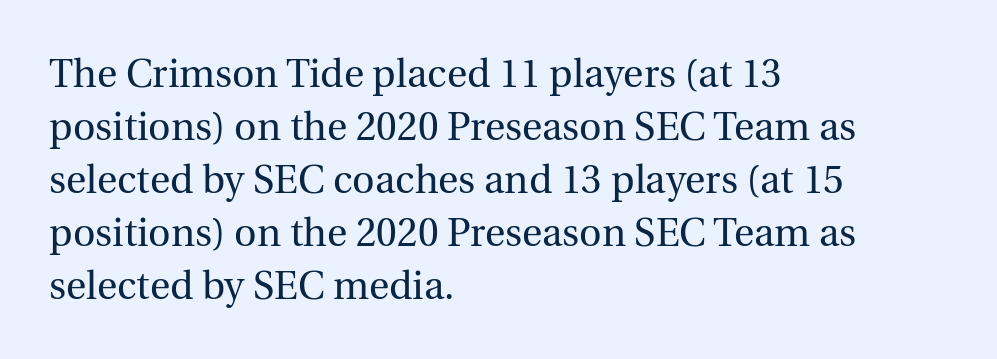
{"serif": "yes", "italic": "no", "bold": "no", "weight": "regular", "width": "normal", "x_height": "medium", "monospaced": "no", "underline": "no", "align": "left", "line_spacing": "normal", "line_spacing_ratio": 1.36, "letter_spacing": "normal", "letter_spacing_em": 0.0, "glyph_px": 39}
